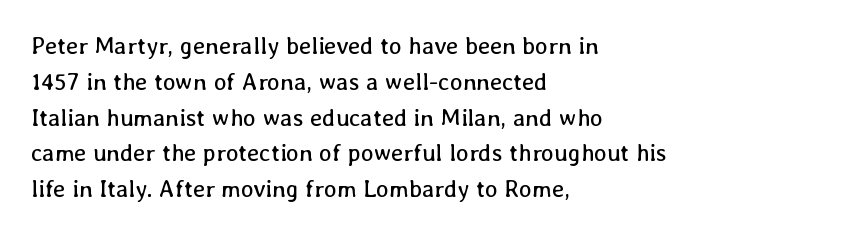
The image shows 24 px text type, upright; set left-aligned, normal line spacing (1.49x), normal letter spacing, not underlined.
